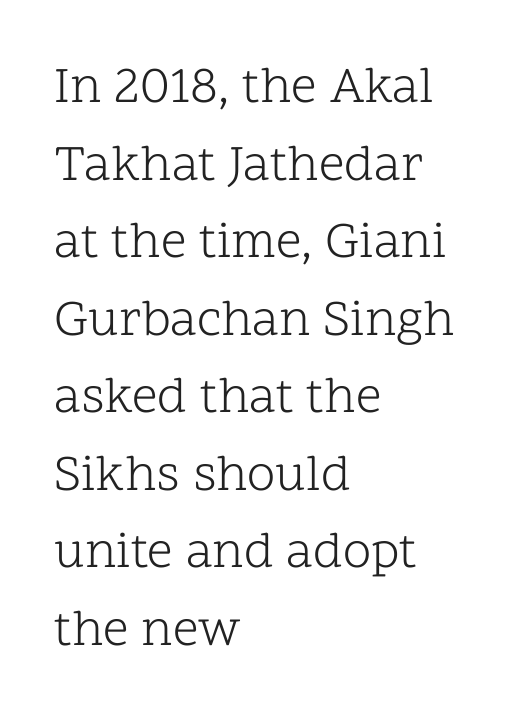
The image shows 51 px light serif type, upright; set left-aligned, normal line spacing (1.52x), normal letter spacing, not underlined; low stroke contrast and a medium x-height.
